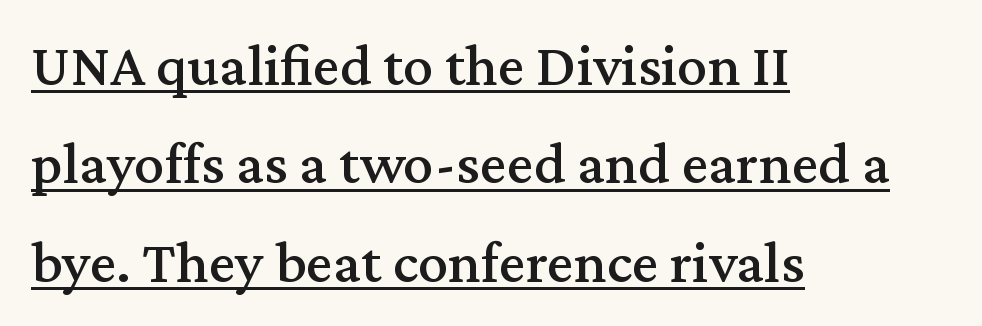
{"serif": "yes", "italic": "no", "width": "normal", "stroke_contrast": "medium", "x_height": "medium", "monospaced": "no", "underline": "yes", "align": "left", "line_spacing": "normal", "line_spacing_ratio": 1.64, "letter_spacing": "normal", "letter_spacing_em": 0.0, "glyph_px": 60}
